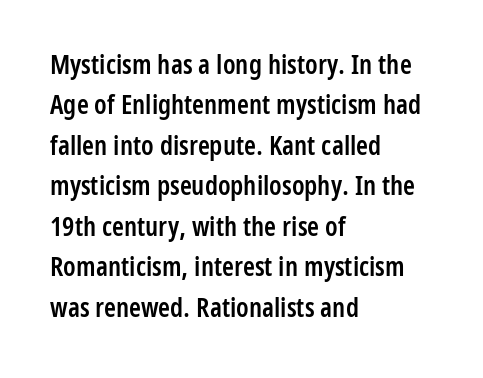
The image shows 27 px text type, upright; set left-aligned, normal line spacing (1.5x), normal letter spacing, not underlined.
